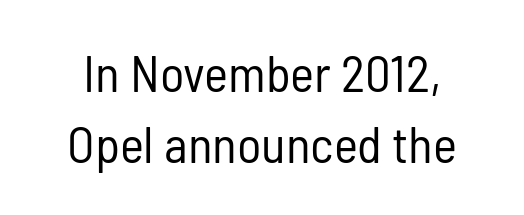
The image shows 51 px regular-weight, condensed sans-serif type, upright; set normal line spacing (1.39x), normal letter spacing, not underlined; low stroke contrast and a medium x-height.
